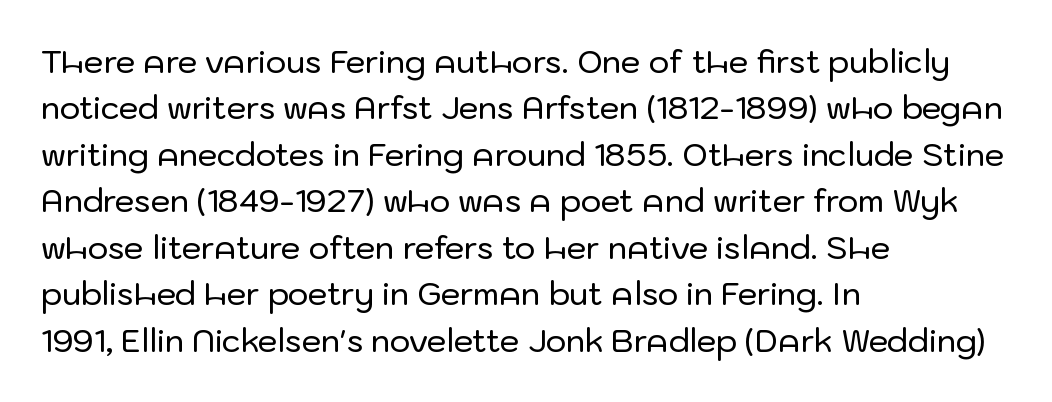
The image shows 31 px sans-serif type, upright; set left-aligned, normal line spacing (1.5x), normal letter spacing, not underlined; low stroke contrast and a medium x-height.
